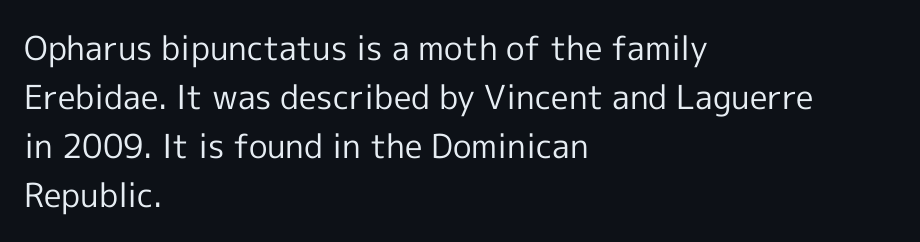
{"serif": "no", "italic": "no", "bold": "no", "weight": "regular", "width": "normal", "x_height": "medium", "monospaced": "no", "underline": "no", "align": "left", "line_spacing": "normal", "line_spacing_ratio": 1.48, "letter_spacing": "normal", "letter_spacing_em": 0.0, "glyph_px": 33}
